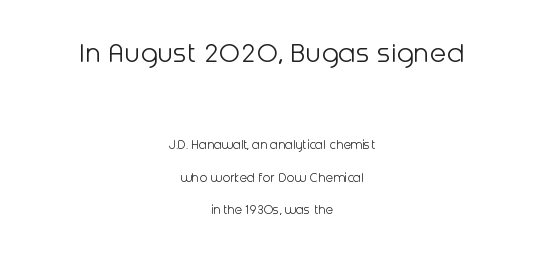
The image shows 31 px light sans-serif type, upright; set centered, loose line spacing (2.31x), normal letter spacing, not underlined; the first (top) block is 2.21x larger; low stroke contrast and a medium x-height.
